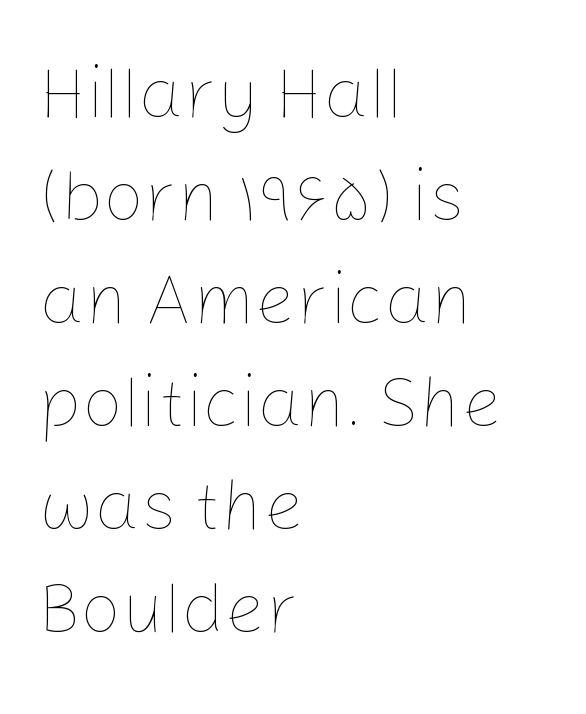
Q: Is the text bold? A: No.
Q: Is the text italic (slanted)? A: No, it is upright.
Q: Is the text underlined? A: No.
Q: How is the paragraph aligned? A: Left-aligned.
Q: Is the spacing between letters normal or unusually wide? A: Normal.
Q: Is the spacing between lines tight, normal or loose? A: Normal.
Q: Width (condensed, normal, or wide)? A: Normal.
Q: Stroke contrast? A: Low.
Q: x-height? A: Medium.
Q: Monospaced? A: No.
